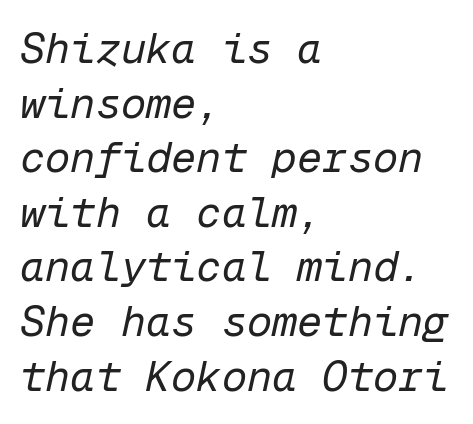
{"italic": "yes", "lean": "right", "slant_degrees": 12, "bold": "no", "weight": "regular", "width": "normal", "stroke_contrast": "low", "x_height": "medium", "monospaced": "yes", "underline": "no", "align": "left", "line_spacing": "normal", "line_spacing_ratio": 1.3, "letter_spacing": "normal", "letter_spacing_em": 0.0, "glyph_px": 42}
